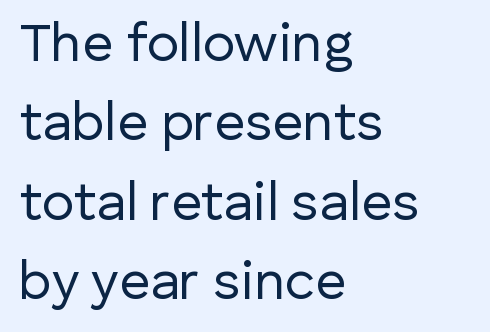
The image shows 54 px regular-weight sans-serif type, upright; set left-aligned, normal line spacing (1.47x), normal letter spacing, not underlined; low stroke contrast and a medium x-height.
